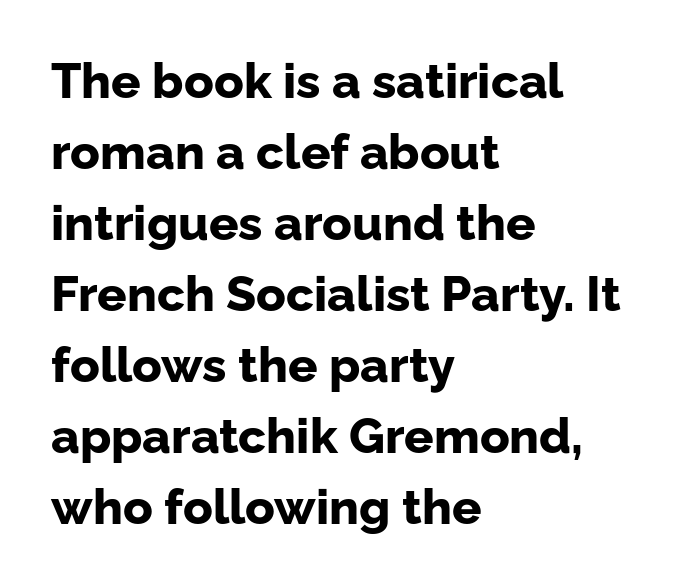
Q: Is the text bold? A: Yes.
Q: Is the text italic (slanted)? A: No, it is upright.
Q: Is the typeface a serif or a sans-serif typeface? A: Sans-serif.
Q: Is the text underlined? A: No.
Q: How is the paragraph aligned? A: Left-aligned.
Q: Is the spacing between letters normal or unusually wide? A: Normal.
Q: Is the spacing between lines tight, normal or loose? A: Normal.
Q: Width (condensed, normal, or wide)? A: Normal.
Q: Stroke contrast? A: Low.
Q: x-height? A: Medium.
Q: Monospaced? A: No.
